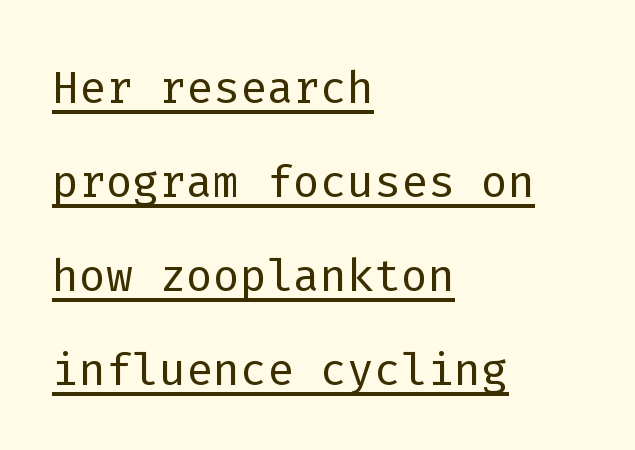
{"serif": "no", "italic": "no", "bold": "no", "weight": "light", "width": "normal", "stroke_contrast": "low", "x_height": "medium", "monospaced": "yes", "underline": "yes", "align": "left", "line_spacing": "normal", "line_spacing_ratio": 1.49, "letter_spacing": "normal", "letter_spacing_em": 0.0, "glyph_px": 63}
